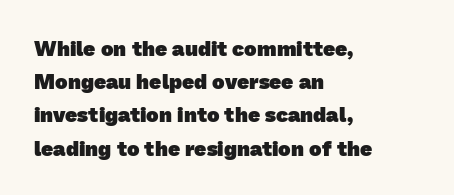
{"bold": "yes", "underline": "no", "align": "left", "line_spacing": "normal", "line_spacing_ratio": 1.58, "letter_spacing": "normal", "letter_spacing_em": 0.0, "glyph_px": 21}
